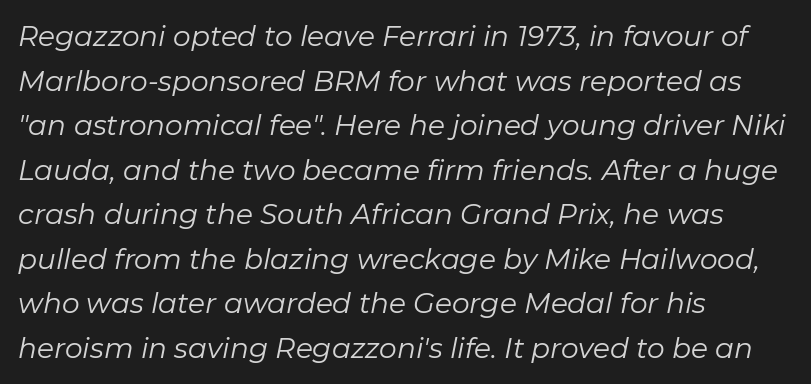
The paragraph shown leans on its left margin. The line-height multiplier appears to be the usual default. A bare baseline throughout the passage. Note the varied advance widths — an 'i' is clearly narrower than an 'm'. Style check: oblique. The weight would be labelled regular, book, light, or lighter still.
